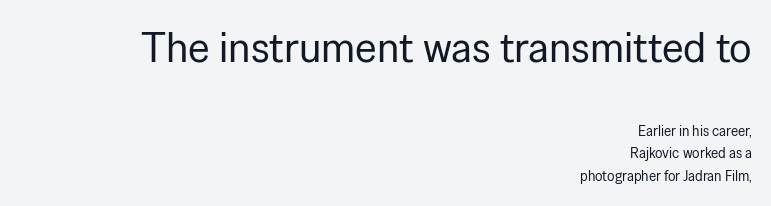
{"serif": "no", "italic": "no", "bold": "no", "weight": "regular", "width": "normal", "stroke_contrast": "low", "x_height": "medium", "monospaced": "no", "underline": "no", "align": "right", "line_spacing": "normal", "line_spacing_ratio": 1.62, "letter_spacing": "normal", "letter_spacing_em": 0.0, "larger_block": "first", "size_ratio": 3.0, "glyph_px": 42}
